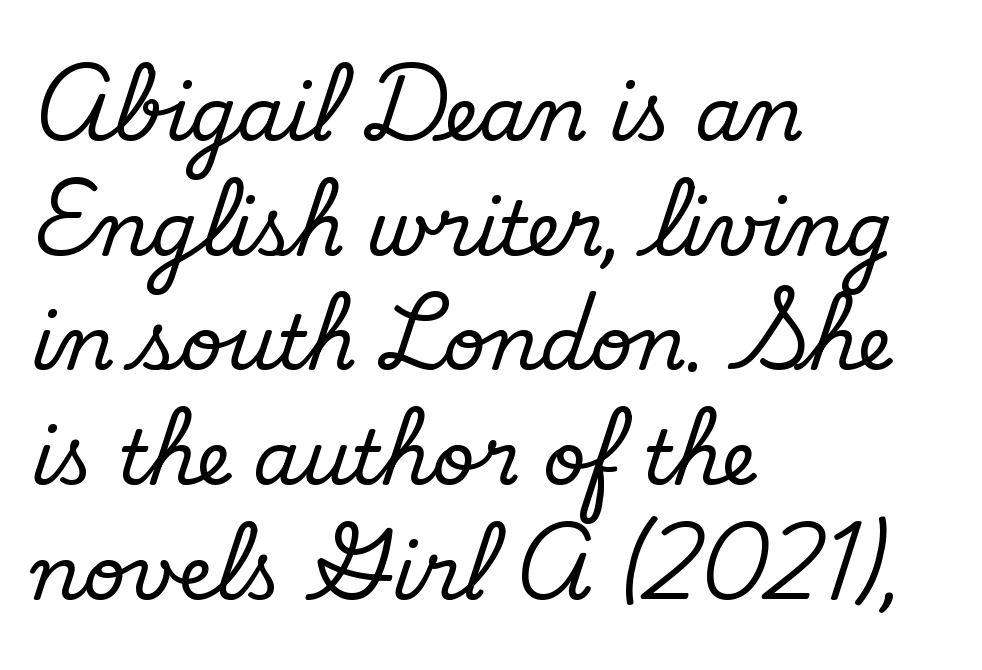
The image shows 75 px regular-weight sans-serif type; set left-aligned, normal line spacing (1.53x), normal letter spacing, not underlined; low stroke contrast and a small x-height.
